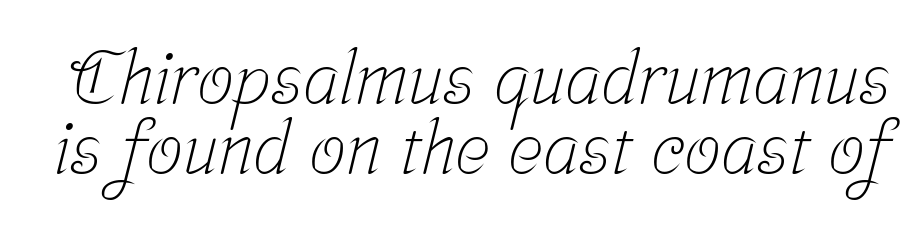
Does the leading feel generous? Not at all — it's pinched. Letterform terminals end in serifs throughout the passage. Glance below the letters and you will spot only blank space. Characters follow at the spacing the type designer built in. The strokes are not fattened; the text isn't bold.
